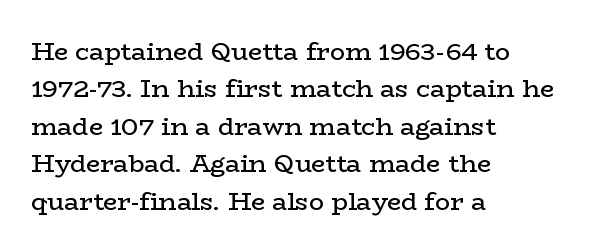
{"italic": "no", "bold": "no", "underline": "no", "align": "left", "line_spacing": "normal", "line_spacing_ratio": 1.5, "letter_spacing": "normal", "letter_spacing_em": 0.0, "glyph_px": 25}
